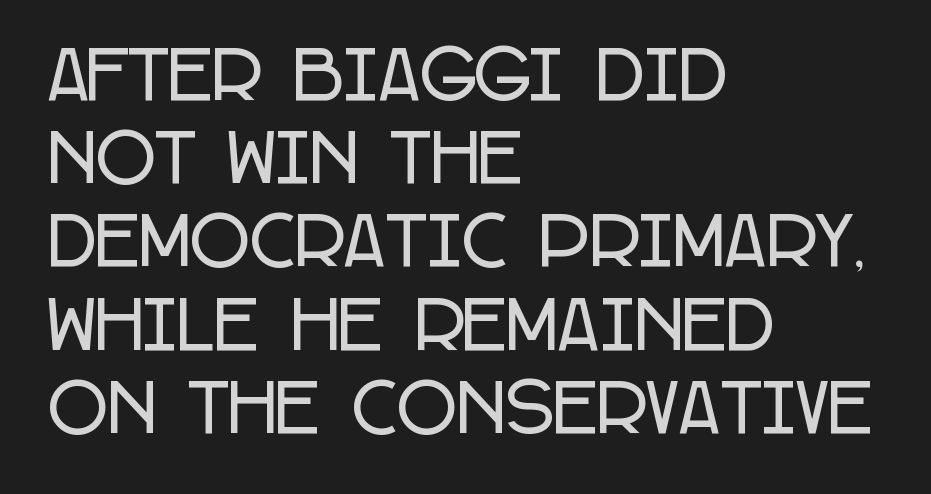
The image shows 65 px condensed sans-serif type, upright; set left-aligned, normal line spacing (1.28x), normal letter spacing, not underlined; low stroke contrast and a large x-height.
